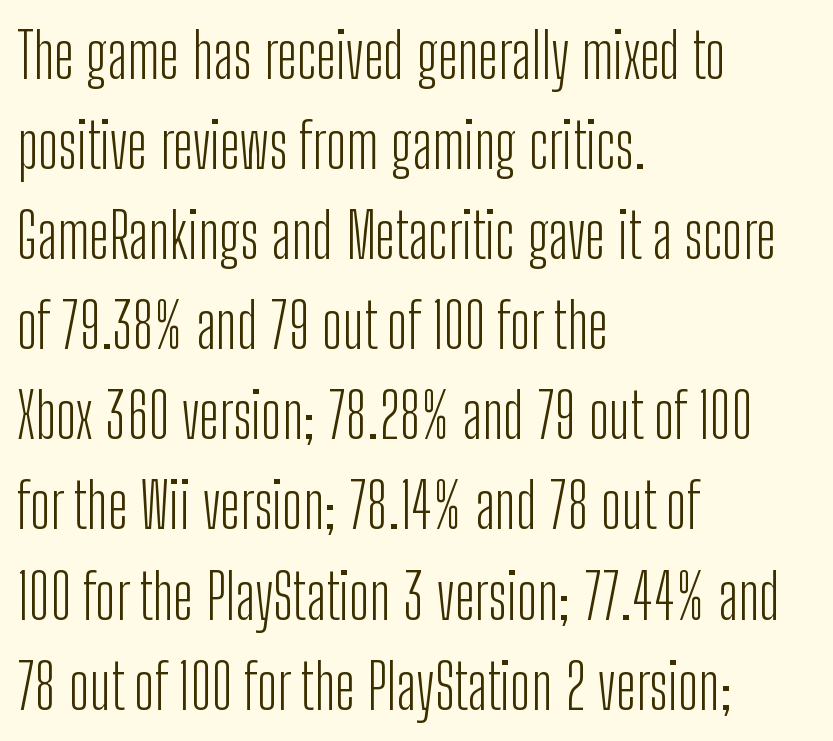
Designer's note — italics off, roman on. Check under the words: just untouched page. Think of a printed novel: that variable character pitch is what you see here. One glance says typical: line gaps are just what's usual.
